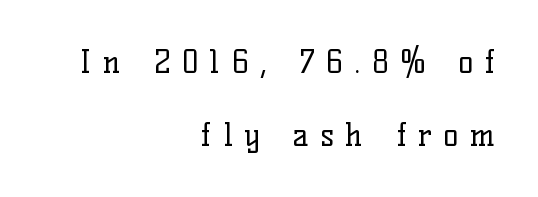
{"serif": "yes", "italic": "no", "bold": "no", "weight": "regular", "width": "normal", "stroke_contrast": "low", "x_height": "medium", "monospaced": "no", "underline": "no", "align": "right", "line_spacing": "loose", "line_spacing_ratio": 2.35, "letter_spacing": "wide", "letter_spacing_em": 0.37, "glyph_px": 31}
